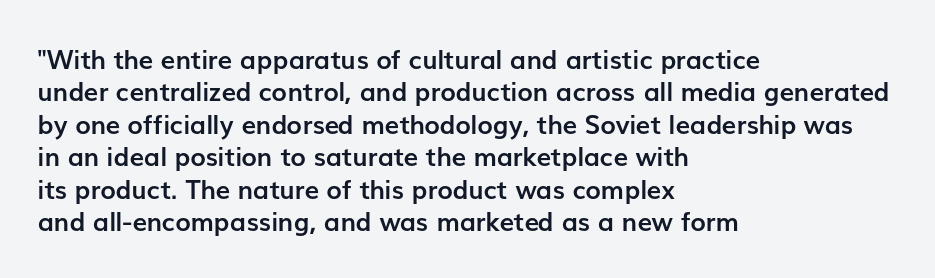
Q: Is the text bold? A: Yes.
Q: Is the text italic (slanted)? A: No, it is upright.
Q: Is the text underlined? A: No.
Q: How is the paragraph aligned? A: Left-aligned.
Q: Is the spacing between letters normal or unusually wide? A: Normal.
Q: Is the spacing between lines tight, normal or loose? A: Normal.
